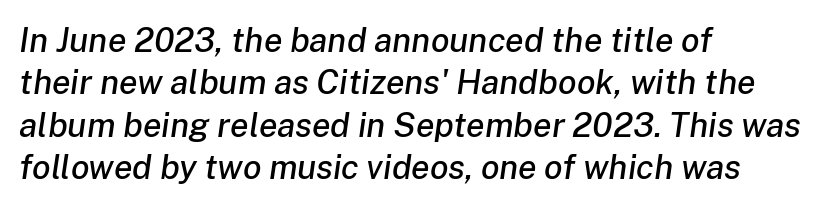
Q: Is the text italic (slanted)? A: Yes, it leans right by about 8 degrees.
Q: Is the text underlined? A: No.
Q: How is the paragraph aligned? A: Left-aligned.
Q: Is the spacing between letters normal or unusually wide? A: Normal.
Q: Is the spacing between lines tight, normal or loose? A: Normal.
Q: Width (condensed, normal, or wide)? A: Normal.
Q: Stroke contrast? A: Low.
Q: x-height? A: Medium.
Q: Monospaced? A: No.
